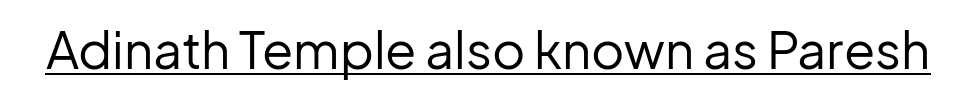
{"serif": "no", "italic": "no", "bold": "no", "weight": "regular", "width": "normal", "stroke_contrast": "low", "x_height": "medium", "monospaced": "no", "underline": "yes", "letter_spacing": "normal", "letter_spacing_em": 0.0, "glyph_px": 51}
